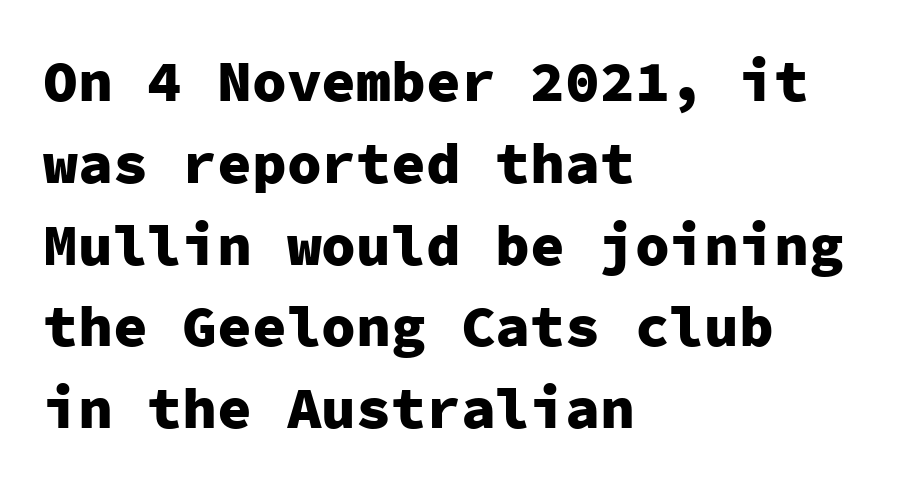
The image shows 58 px heavy sans-serif type, upright, monospaced; set left-aligned, normal line spacing (1.41x), normal letter spacing, not underlined; low stroke contrast and a medium x-height.
